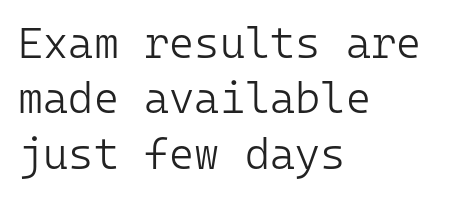
{"serif": "no", "italic": "no", "bold": "no", "weight": "light", "width": "normal", "stroke_contrast": "low", "x_height": "medium", "monospaced": "yes", "underline": "no", "align": "left", "line_spacing": "normal", "line_spacing_ratio": 1.29, "letter_spacing": "normal", "letter_spacing_em": 0.0, "glyph_px": 43}
